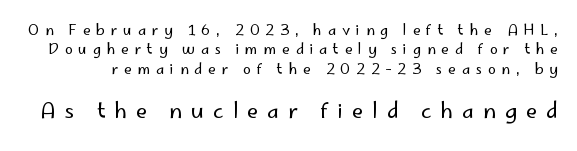
Q: Is the text bold? A: No.
Q: Is the text italic (slanted)? A: No, it is upright.
Q: Is the text underlined? A: No.
Q: Is the spacing between letters normal or unusually wide? A: Unusually wide.
Q: Is the spacing between lines tight, normal or loose? A: Normal.
Q: Which block of text is set in a larger size, the first (top) or the second (bottom)? A: The second (bottom) one.
